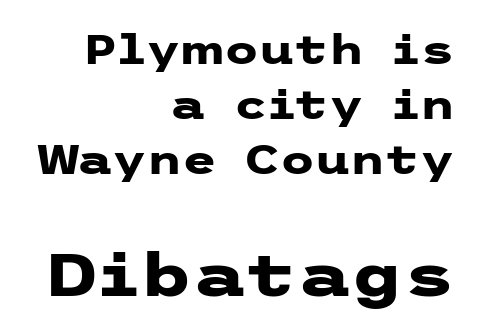
Q: Is the text bold? A: Yes.
Q: Is the text italic (slanted)? A: No, it is upright.
Q: Is the typeface a serif or a sans-serif typeface? A: Sans-serif.
Q: Is the text underlined? A: No.
Q: How is the paragraph aligned? A: Right-aligned.
Q: Is the spacing between letters normal or unusually wide? A: Normal.
Q: Is the spacing between lines tight, normal or loose? A: Normal.
Q: Which block of text is set in a larger size, the first (top) or the second (bottom)? A: The second (bottom) one.
Q: Width (condensed, normal, or wide)? A: Wide.
Q: Stroke contrast? A: Low.
Q: x-height? A: Medium.
